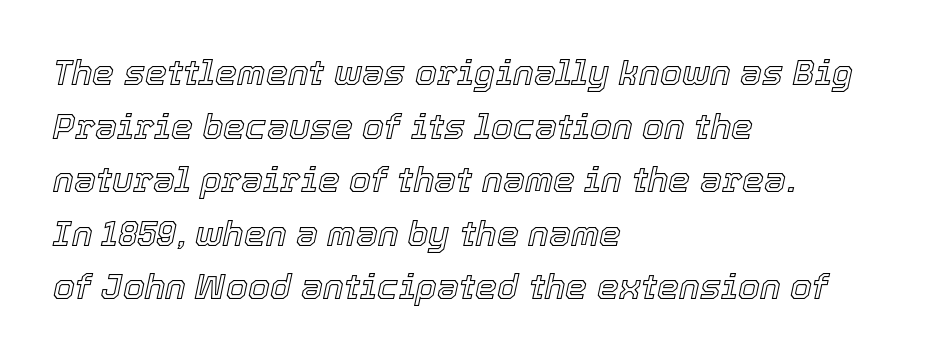
Q: Is the text italic (slanted)? A: Yes, it leans right by about 12 degrees.
Q: Is the text underlined? A: No.
Q: How is the paragraph aligned? A: Left-aligned.
Q: Is the spacing between letters normal or unusually wide? A: Normal.
Q: Is the spacing between lines tight, normal or loose? A: Normal.
Q: Width (condensed, normal, or wide)? A: Normal.
Q: x-height? A: Medium.
Q: Monospaced? A: No.
